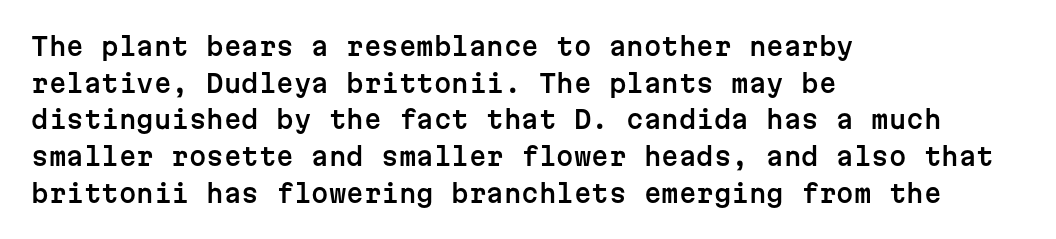
{"italic": "no", "underline": "no", "align": "left", "line_spacing": "normal", "line_spacing_ratio": 1.47, "letter_spacing": "normal", "letter_spacing_em": 0.0, "glyph_px": 25}
